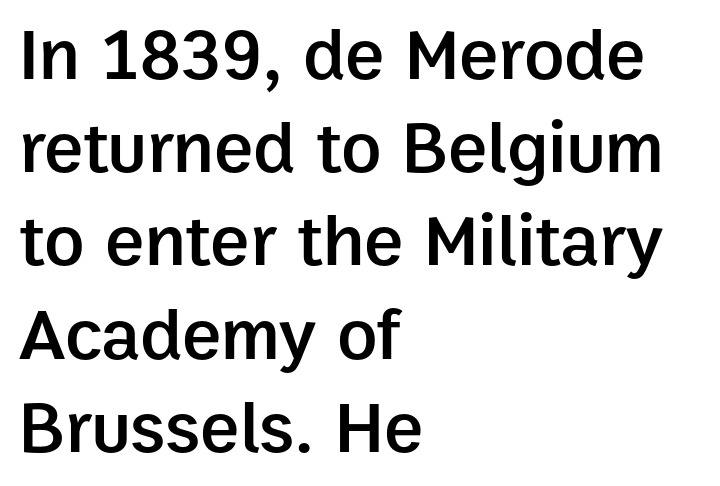
The block of text has a typical density, with ordinary space between rows. Looks like regular typesetting: each glyph gets only the width it needs. Tall strokes in this sample are plumb rather than angled. Caption: standard tracking, unaltered.
